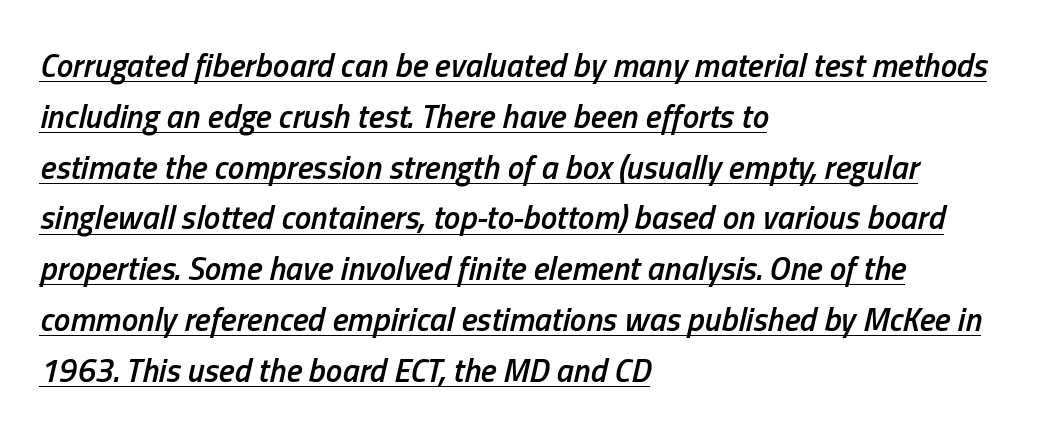
The image shows 33 px semibold, condensed type, italic (leaning right); set left-aligned, normal line spacing (1.54x), normal letter spacing, underlined; low stroke contrast and a medium x-height.
